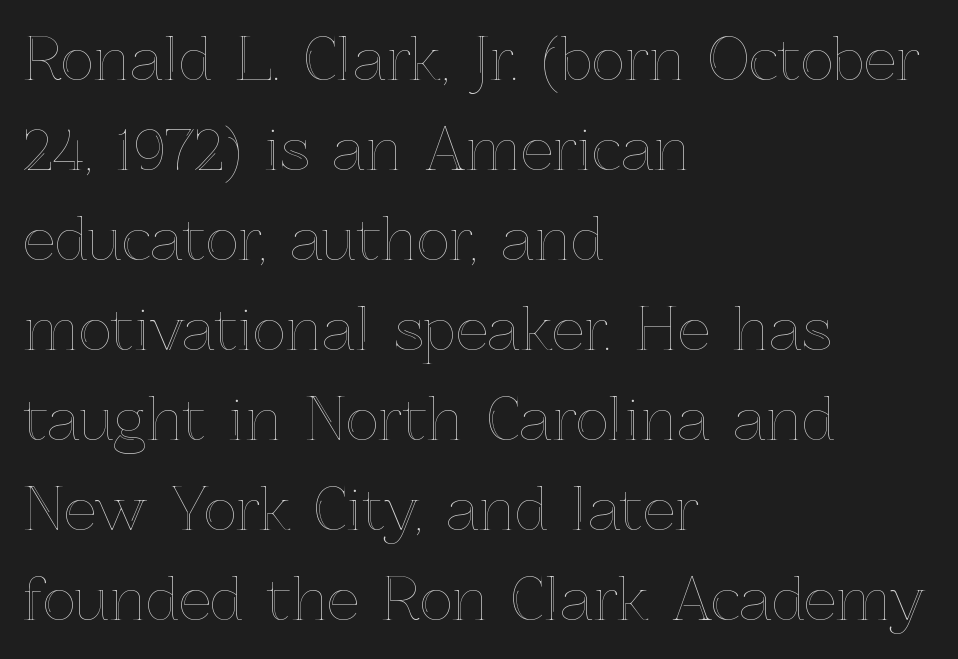
{"italic": "no", "width": "normal", "x_height": "medium", "monospaced": "no", "underline": "no", "align": "left", "line_spacing": "normal", "line_spacing_ratio": 1.58, "letter_spacing": "normal", "letter_spacing_em": 0.0, "glyph_px": 57}
